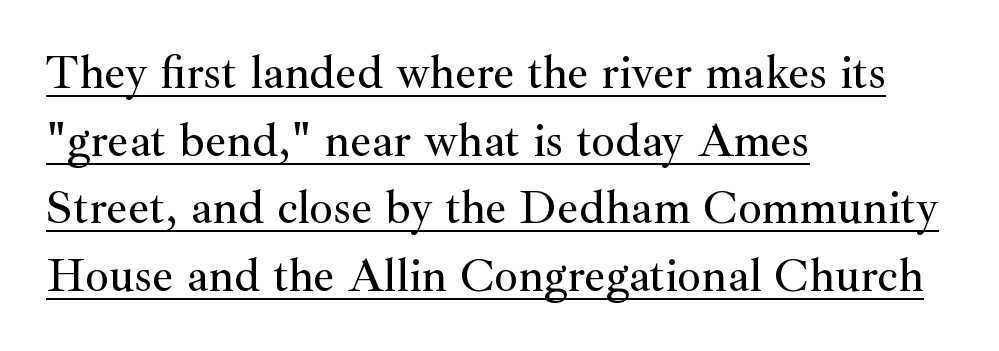
Q: Is the text italic (slanted)? A: No, it is upright.
Q: Is the typeface a serif or a sans-serif typeface? A: Serif.
Q: Is the text underlined? A: Yes.
Q: How is the paragraph aligned? A: Left-aligned.
Q: Is the spacing between letters normal or unusually wide? A: Normal.
Q: Is the spacing between lines tight, normal or loose? A: Normal.
Q: Width (condensed, normal, or wide)? A: Normal.
Q: Stroke contrast? A: Medium.
Q: x-height? A: Small.
Q: Monospaced? A: No.
